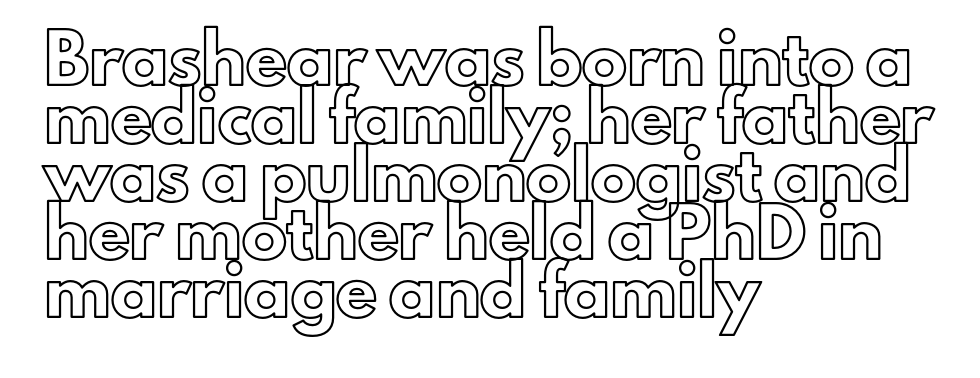
Q: Is the text italic (slanted)? A: No, it is upright.
Q: Is the text underlined? A: No.
Q: How is the paragraph aligned? A: Left-aligned.
Q: Is the spacing between letters normal or unusually wide? A: Normal.
Q: Is the spacing between lines tight, normal or loose? A: Normal.
Q: Width (condensed, normal, or wide)? A: Normal.
Q: x-height? A: Small.
Q: Monospaced? A: No.
